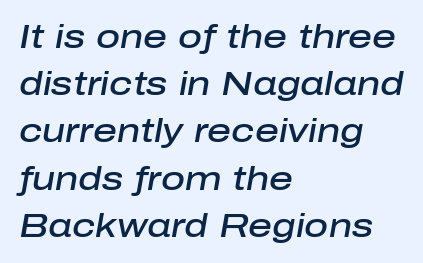
The image shows 33 px semibold type, italic (leaning right); set left-aligned, normal line spacing (1.43x), normal letter spacing, not underlined; low stroke contrast and a medium x-height.
